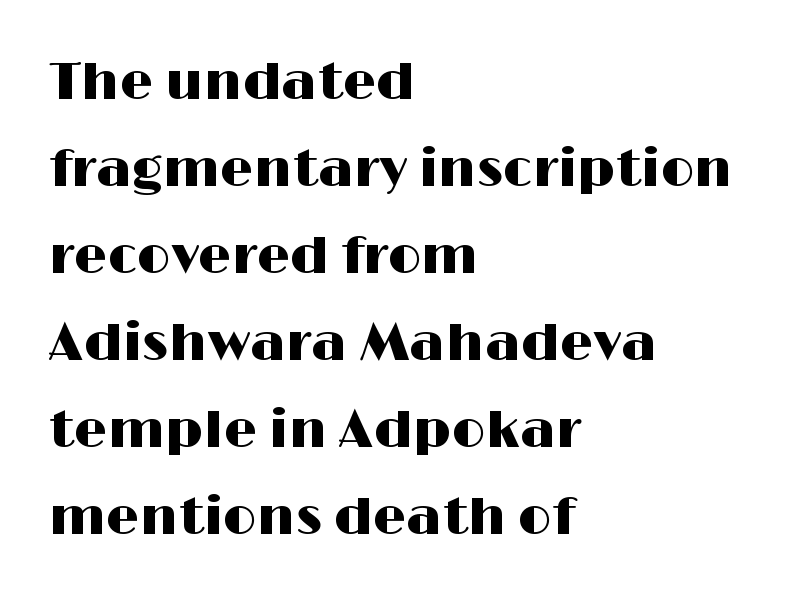
The lines in this sample share a left origin and differ only in where they stop. Nobody touched the tracking dial on this one. Is this a sans? Yes — the strokes have no serifs. How would I describe the line gaps? Plain and ordinary. The strip under each line holds only bare page.
